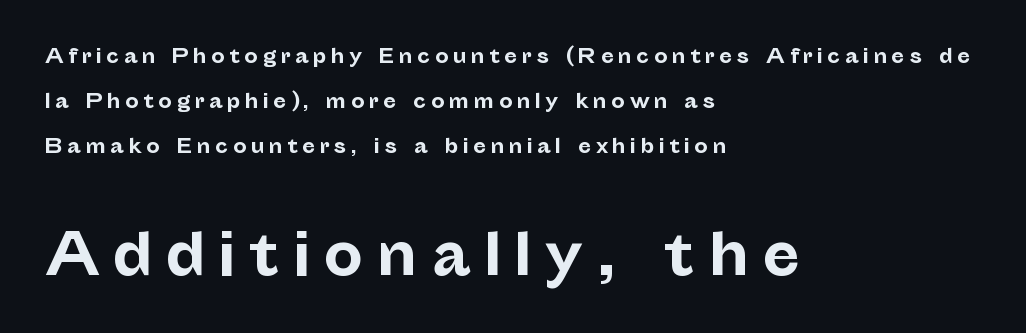
Underline: absent. Where is the straight margin? On the left. The sample has been set heavy, in full bold. Caption: expanded tracking, letters set apart.
